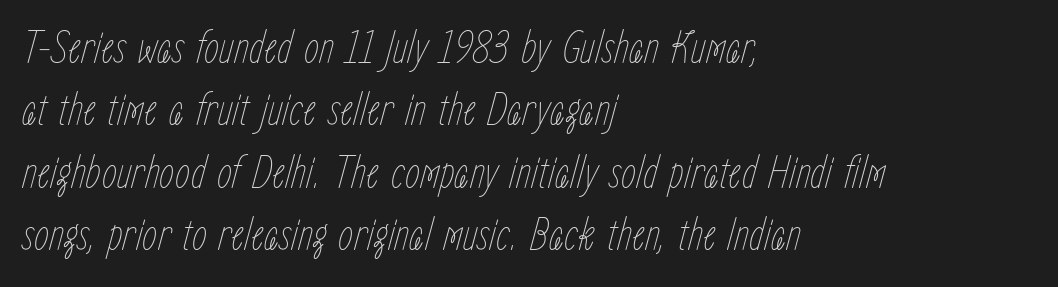
Q: Is the text bold? A: No.
Q: Is the text italic (slanted)? A: Yes, it leans right by about 15 degrees.
Q: Is the text underlined? A: No.
Q: How is the paragraph aligned? A: Left-aligned.
Q: Is the spacing between letters normal or unusually wide? A: Normal.
Q: Is the spacing between lines tight, normal or loose? A: Normal.
Q: Width (condensed, normal, or wide)? A: Condensed.
Q: Stroke contrast? A: Low.
Q: x-height? A: Medium.
Q: Monospaced? A: No.
